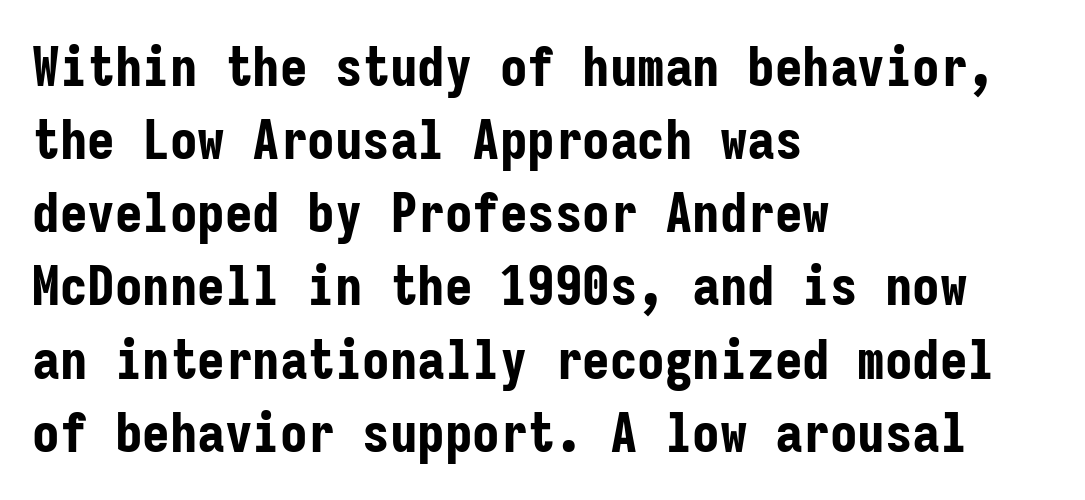
The image shows 55 px bold, condensed sans-serif type, upright, monospaced; set left-aligned, normal line spacing (1.33x), normal letter spacing, not underlined; low stroke contrast and a medium x-height.
